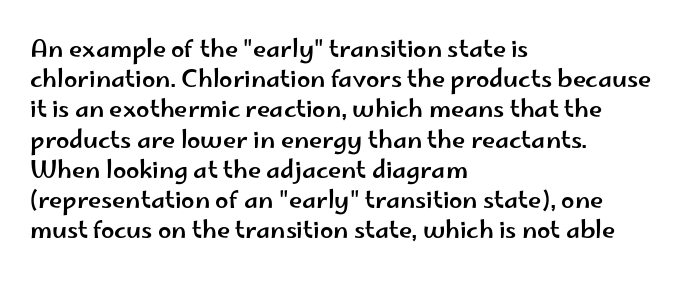
The image shows 24 px text type, upright; set left-aligned, normal line spacing (1.26x), normal letter spacing, not underlined.
